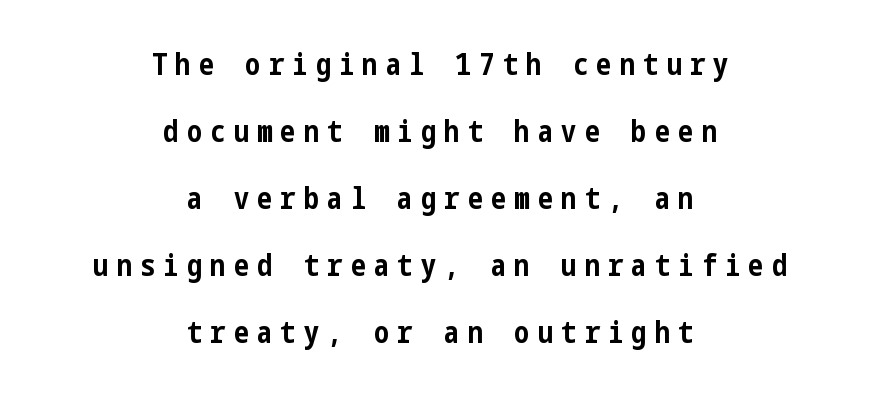
The image shows 30 px bold, condensed sans-serif type, upright; set centered, loose line spacing (2.23x), unusually wide letter spacing (+0.28 em), not underlined; low stroke contrast and a medium x-height.
